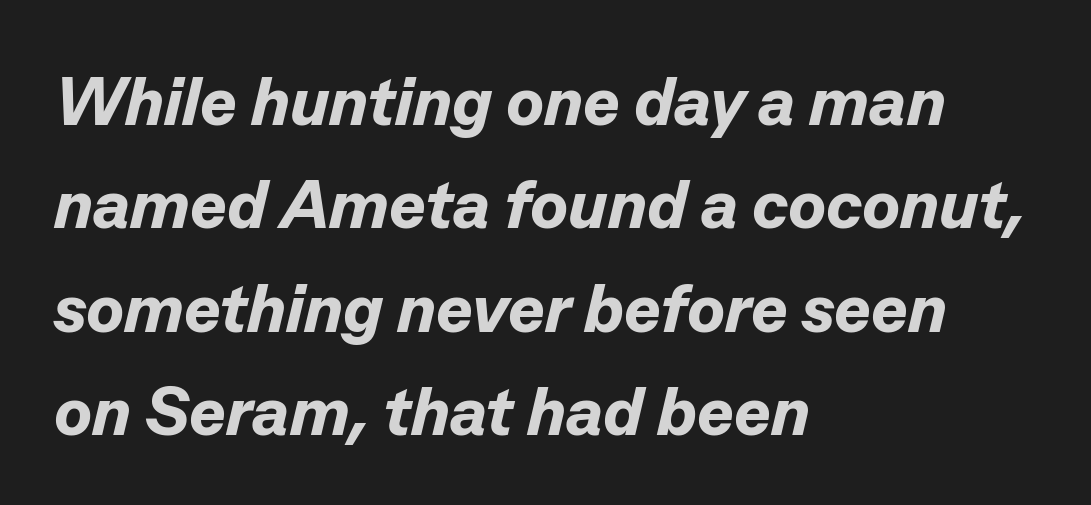
These lines are rendered in a variable-pitch font. Bold? Absolutely — the strokes are thick and heavy. The line texture is even and compact thanks to regular tracking. Rule under the text: the space is simply empty. A typesetter would call this leading conventional body-copy spacing.
